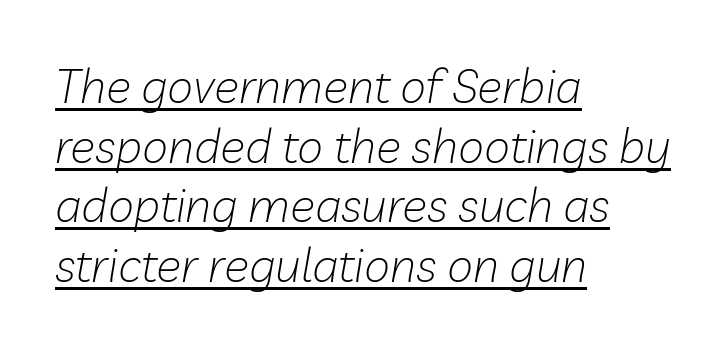
The image shows 47 px light type, italic (leaning right); set left-aligned, normal line spacing (1.27x), normal letter spacing, underlined; low stroke contrast and a medium x-height.
